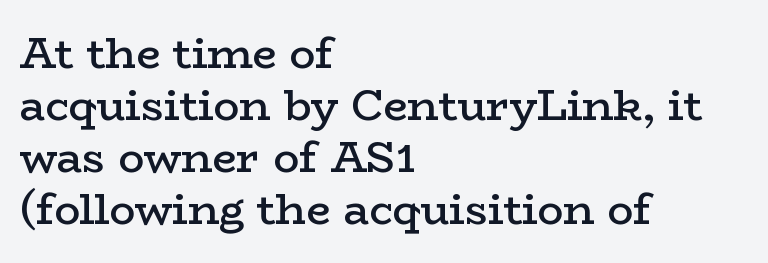
Q: Is the text bold? A: Semi-bold.
Q: Is the text italic (slanted)? A: No, it is upright.
Q: Is the typeface a serif or a sans-serif typeface? A: Serif.
Q: Is the text underlined? A: No.
Q: How is the paragraph aligned? A: Left-aligned.
Q: Is the spacing between letters normal or unusually wide? A: Normal.
Q: Width (condensed, normal, or wide)? A: Wide.
Q: Stroke contrast? A: Low.
Q: x-height? A: Medium.
Q: Monospaced? A: No.
